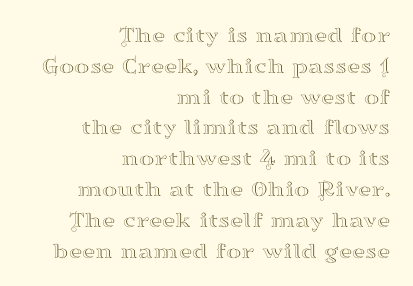
Q: Is the text italic (slanted)? A: No, it is upright.
Q: Is the text underlined? A: No.
Q: How is the paragraph aligned? A: Right-aligned.
Q: Is the spacing between letters normal or unusually wide? A: Normal.
Q: Is the spacing between lines tight, normal or loose? A: Normal.
